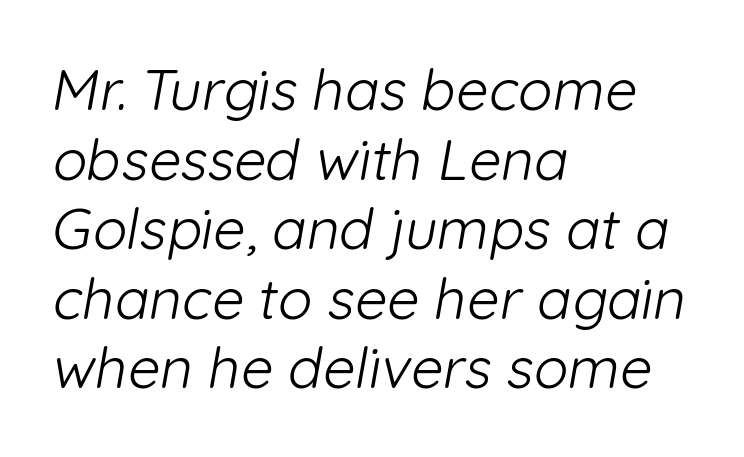
{"serif": "no", "bold": "no", "weight": "light", "width": "normal", "stroke_contrast": "low", "x_height": "medium", "monospaced": "no", "underline": "no", "align": "left", "line_spacing_ratio": 1.22, "letter_spacing": "normal", "letter_spacing_em": 0.0, "glyph_px": 57}
